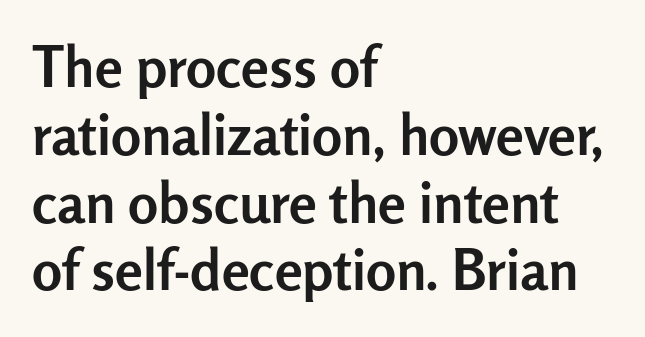
Q: Is the text bold? A: Yes.
Q: Is the text italic (slanted)? A: No, it is upright.
Q: Is the typeface a serif or a sans-serif typeface? A: Sans-serif.
Q: Is the text underlined? A: No.
Q: How is the paragraph aligned? A: Left-aligned.
Q: Is the spacing between letters normal or unusually wide? A: Normal.
Q: Width (condensed, normal, or wide)? A: Normal.
Q: Stroke contrast? A: Low.
Q: x-height? A: Medium.
Q: Monospaced? A: No.
